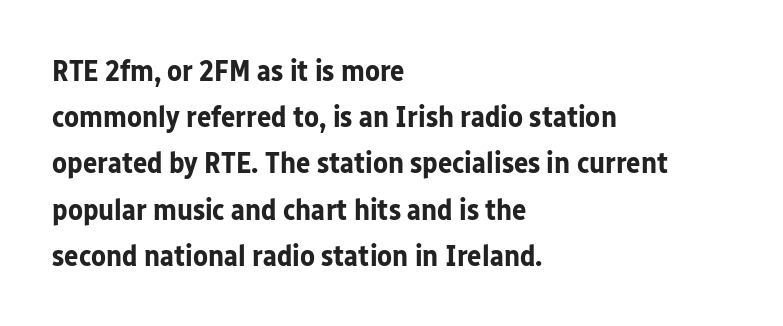
In terms of letterform style, serifs are entirely absent. Only glyphs here, with clear space below each row. Summary of weight: heavy, a full bold. The lettering stays uniformly vertical, giving the passage a roman look. Spacing verdict: proportional, widths tailored to each character.
